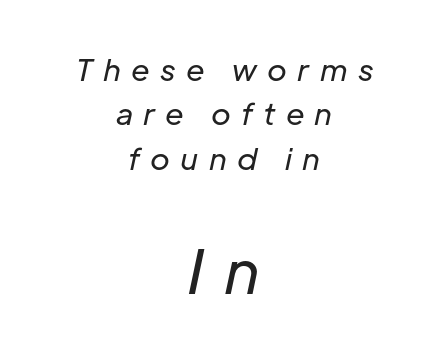
{"italic": "yes", "lean": "right", "slant_degrees": 12, "bold": "no", "weight": "regular", "width": "normal", "stroke_contrast": "low", "x_height": "medium", "monospaced": "no", "underline": "no", "align": "center", "line_spacing": "normal", "line_spacing_ratio": 1.48, "letter_spacing": "wide", "letter_spacing_em": 0.34, "larger_block": "second", "size_ratio": 2.0, "glyph_px": 60}
